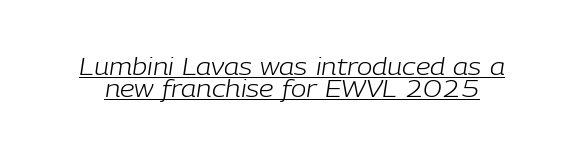
Q: Is the text bold? A: No.
Q: Is the text italic (slanted)? A: Yes, it leans right by about 9 degrees.
Q: Is the text underlined? A: Yes.
Q: Is the spacing between letters normal or unusually wide? A: Normal.
Q: Is the spacing between lines tight, normal or loose? A: Tight.
